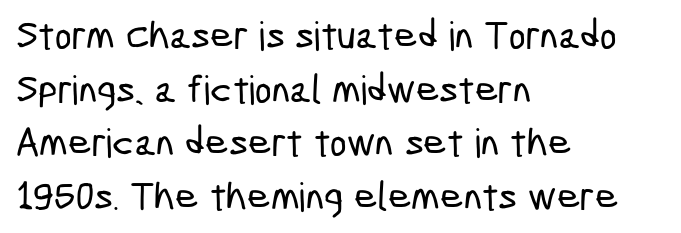
Reading down the column, the eye jumps a familiar distance to each next line. The paragraph has a hard left edge and a soft right edge. The face used here is a sans, in the tradition of grotesques and geometrics. Inter-character spacing is left at the font's built-in metrics. A bare baseline throughout the passage. Character widths vary here, with narrow letters taking less room than wide ones.
